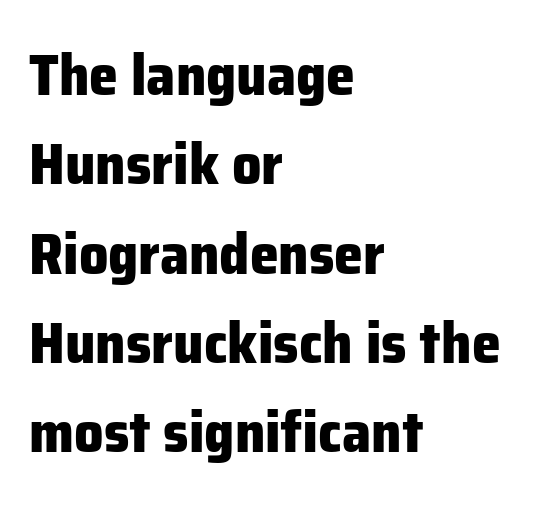
Where is the straight margin? On the left. The space directly below the letters is spotless. Is the letter spacing exaggerated? No — it looks like the ordinary default. The rendering uses natural spacing where letterforms have individual widths. This sample uses a sans-serif face.
